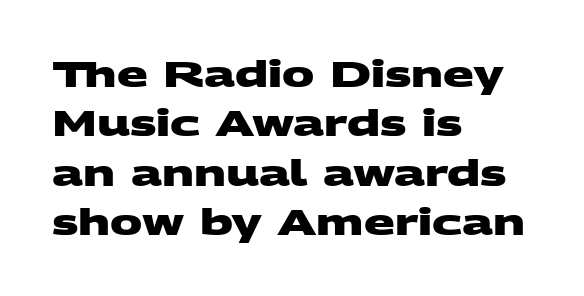
Q: Is the text bold? A: Yes.
Q: Is the typeface a serif or a sans-serif typeface? A: Sans-serif.
Q: Is the text underlined? A: No.
Q: How is the paragraph aligned? A: Left-aligned.
Q: Is the spacing between letters normal or unusually wide? A: Normal.
Q: Is the spacing between lines tight, normal or loose? A: Normal.
Q: Width (condensed, normal, or wide)? A: Wide.
Q: Stroke contrast? A: Medium.
Q: x-height? A: Large.
Q: Monospaced? A: No.
